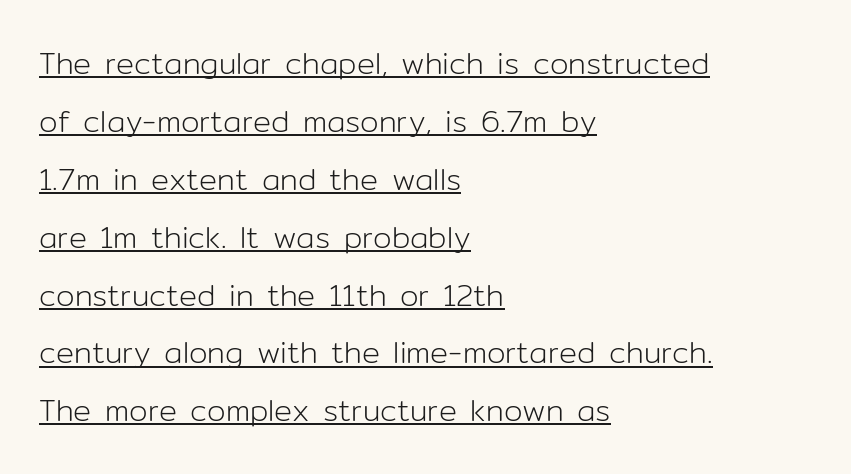
The image shows 30 px light sans-serif type, upright; set left-aligned, loose line spacing (1.93x), normal letter spacing, underlined; low stroke contrast and a medium x-height.
